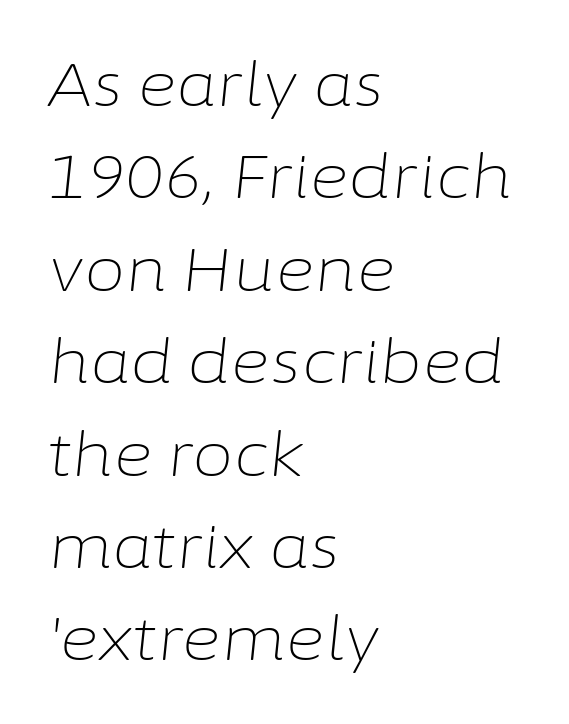
{"italic": "yes", "lean": "right", "slant_degrees": 6, "bold": "no", "weight": "light", "width": "normal", "stroke_contrast": "low", "x_height": "medium", "monospaced": "no", "underline": "no", "align": "left", "line_spacing": "normal", "line_spacing_ratio": 1.54, "letter_spacing": "normal", "letter_spacing_em": 0.0, "glyph_px": 60}
